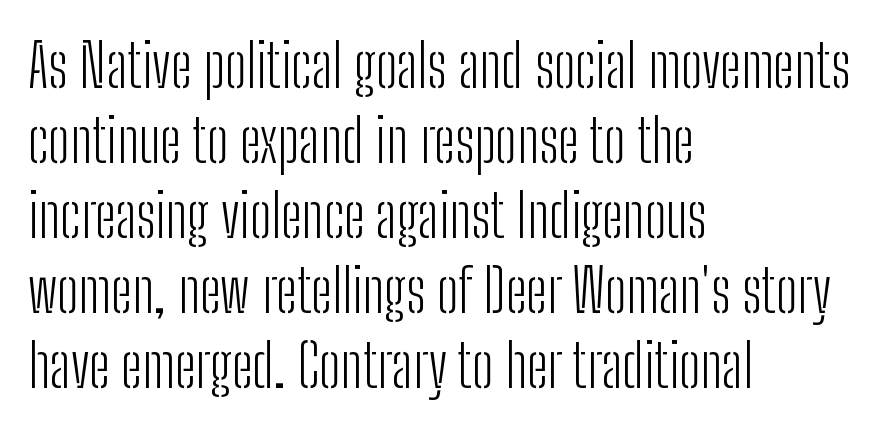
{"serif": "no", "italic": "no", "bold": "no", "weight": "light", "width": "condensed", "stroke_contrast": "low", "x_height": "medium", "monospaced": "no", "underline": "no", "align": "left", "line_spacing": "normal", "line_spacing_ratio": 1.25, "letter_spacing": "normal", "letter_spacing_em": 0.0, "glyph_px": 60}
